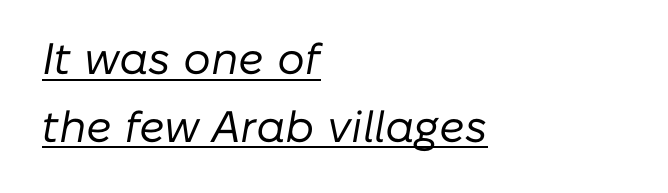
Standard letterfit; no display-style spreading of the glyphs. If you measured baseline to baseline, you'd find a middling distance. The rendering uses natural spacing where letterforms have individual widths. Compared with ordinary roman type, these characters are visibly tilted. This sample is left-justified, so line endings fall wherever the words run out. The weight tops out at a normal text grade.
